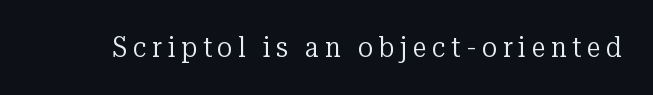
{"serif": "yes", "italic": "no", "bold": "no", "weight": "regular", "width": "normal", "stroke_contrast": "low", "x_height": "medium", "monospaced": "no", "underline": "no", "letter_spacing": "wide", "letter_spacing_em": 0.2, "glyph_px": 28}
